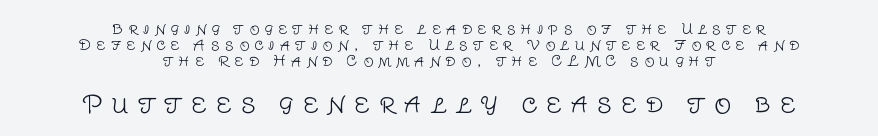
{"bold": "no", "underline": "no", "align": "center", "line_spacing": "tight", "line_spacing_ratio": 1.13, "letter_spacing": "wide", "letter_spacing_em": 0.37, "larger_block": "second", "size_ratio": 1.71, "glyph_px": 24}
